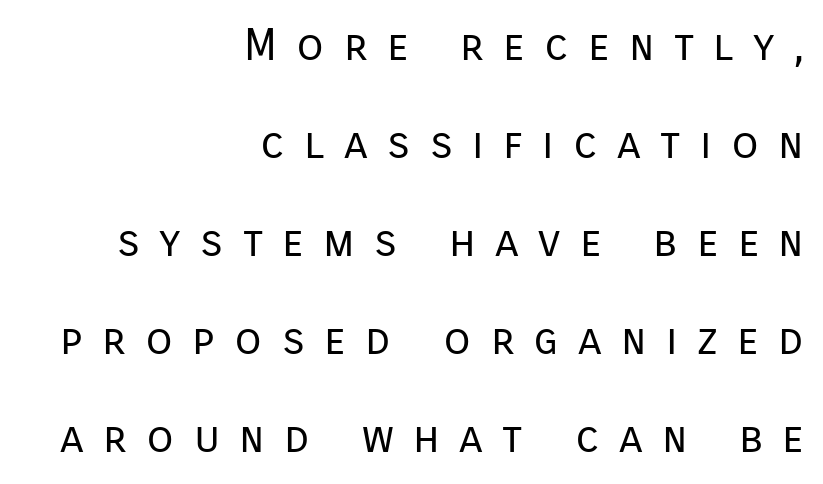
How would I describe the line gaps? Wide and relaxed. Descenders hang freely into open space. Does the lettering tilt? It doesn't — this is upright. The line texture is sparse and dotted thanks to wide tracking.
